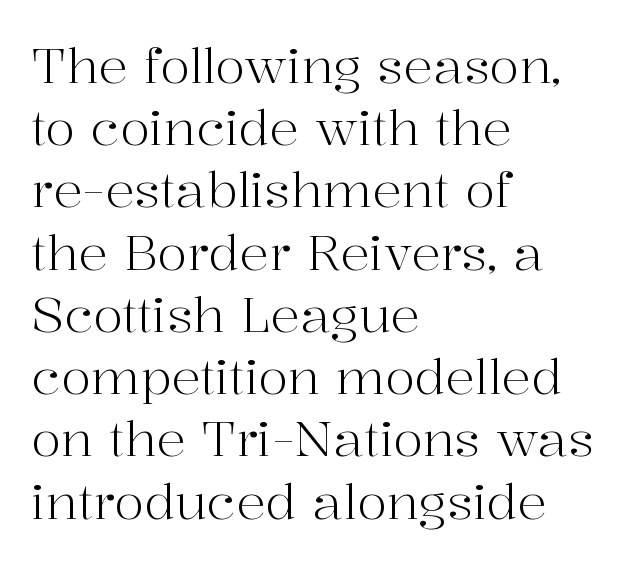
Bare-footed words on every line. Every character sits straight up, as roman type does. Small tapered or slab feet sit at the stroke ends, so this counts as serif. Nothing unusual about the tracking: characters are spaced as the font intends. Looks like regular typesetting: each glyph gets only the width it needs.
